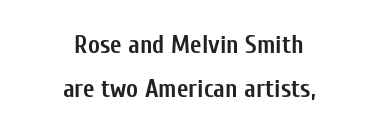
Q: Is the text bold? A: Yes.
Q: Is the text italic (slanted)? A: No, it is upright.
Q: Is the text underlined? A: No.
Q: How is the paragraph aligned? A: Centered.
Q: Is the spacing between letters normal or unusually wide? A: Normal.
